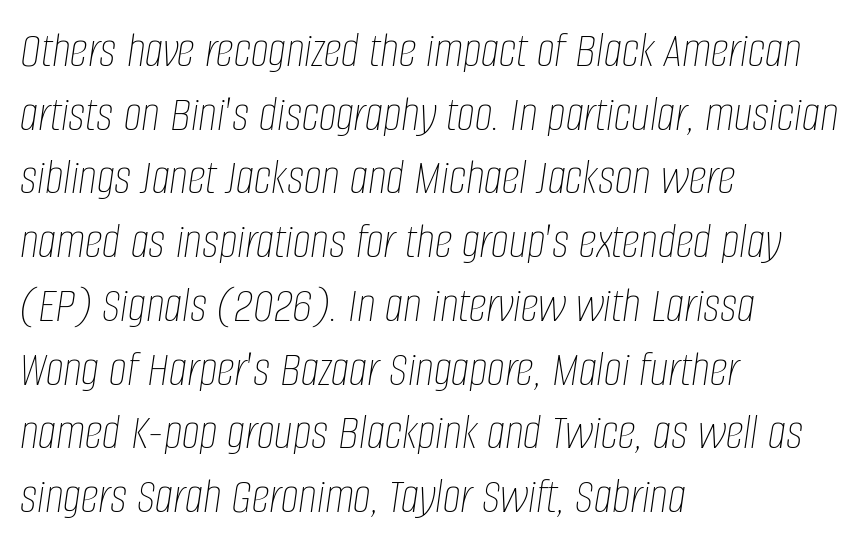
{"italic": "yes", "lean": "right", "slant_degrees": 8, "bold": "no", "weight": "thin", "width": "condensed", "stroke_contrast": "low", "x_height": "large", "monospaced": "no", "underline": "no", "align": "left", "line_spacing": "normal", "line_spacing_ratio": 1.25, "letter_spacing": "normal", "letter_spacing_em": 0.0, "glyph_px": 51}
